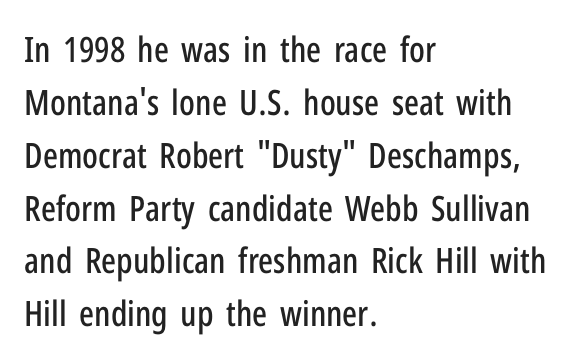
The text block is weighted toward the left margin, trailing off unevenly rightward. The area under the type is left untouched. Here the designer chose a conventional face with non-uniform glyph widths. A sans-serif font was chosen for this passage.
